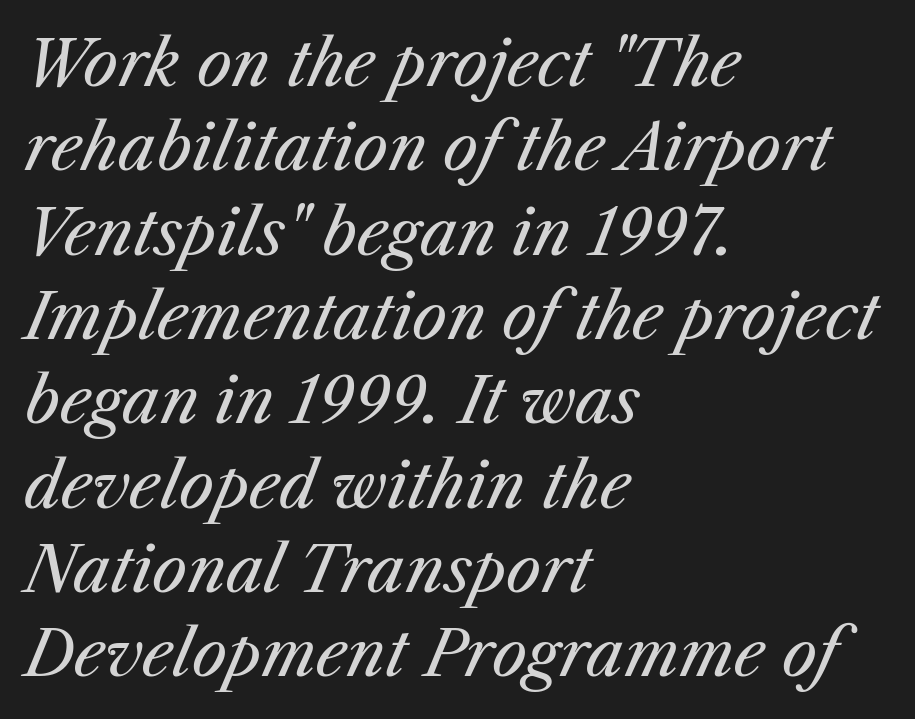
{"italic": "yes", "lean": "right", "slant_degrees": 25, "bold": "no", "weight": "regular", "width": "normal", "stroke_contrast": "medium", "x_height": "medium", "monospaced": "no", "underline": "no", "align": "left", "line_spacing": "normal", "line_spacing_ratio": 1.36, "letter_spacing": "normal", "letter_spacing_em": 0.0, "glyph_px": 62}
